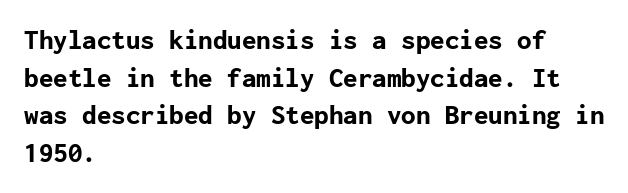
The image shows 29 px bold sans-serif type, upright; set left-aligned, normal line spacing (1.3x), normal letter spacing, not underlined; low stroke contrast and a medium x-height.
